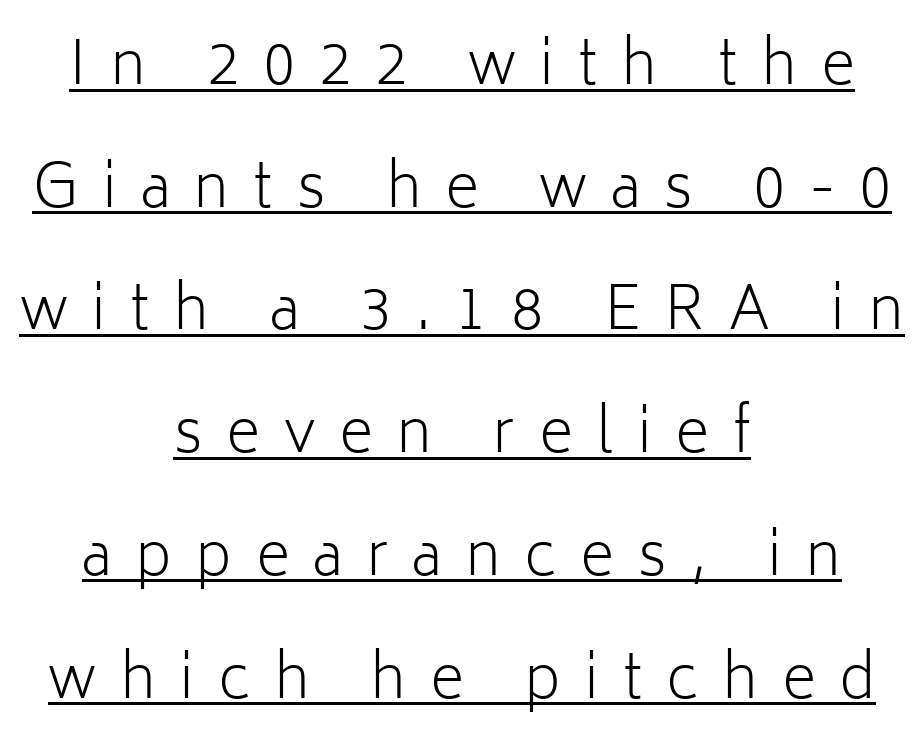
The image shows 59 px light sans-serif type, upright; set centered, loose line spacing (2.08x), unusually wide letter spacing (+0.4 em), underlined; low stroke contrast and a medium x-height.
